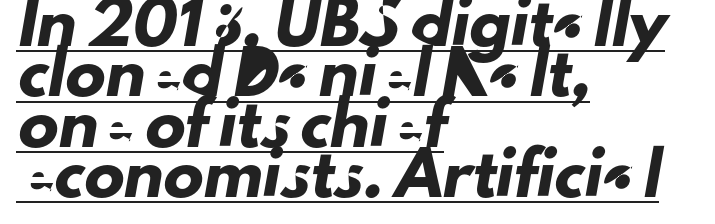
The string is rendered with underlining switched on. The lines are quadded left. The characters display no serif detailing; their extremities are plain. Honestly, the letter spacing is just normal — you wouldn't notice it. The rendering uses natural spacing where letterforms have individual widths. These lines sit exactly where default settings would place them.
